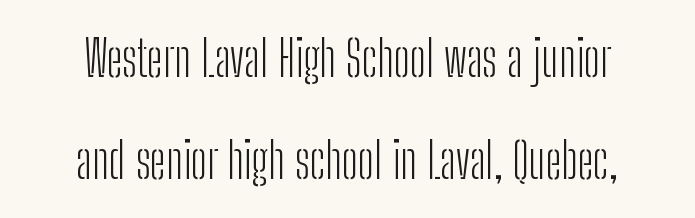
{"serif": "no", "italic": "no", "bold": "no", "weight": "light", "width": "condensed", "stroke_contrast": "low", "x_height": "medium", "monospaced": "no", "underline": "no", "align": "center", "line_spacing": "loose", "line_spacing_ratio": 2.05, "letter_spacing": "normal", "letter_spacing_em": 0.0, "glyph_px": 50}
